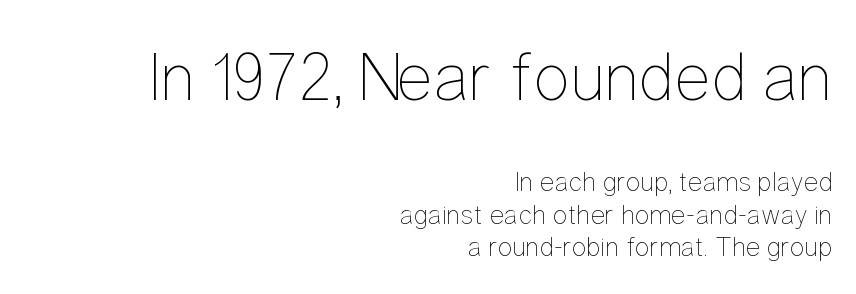
The image shows 70 px thin, condensed type, upright; set right-aligned, line spacing 1.16x, normal letter spacing, not underlined; the first (top) block is 2.5x larger; low stroke contrast and a medium x-height.
